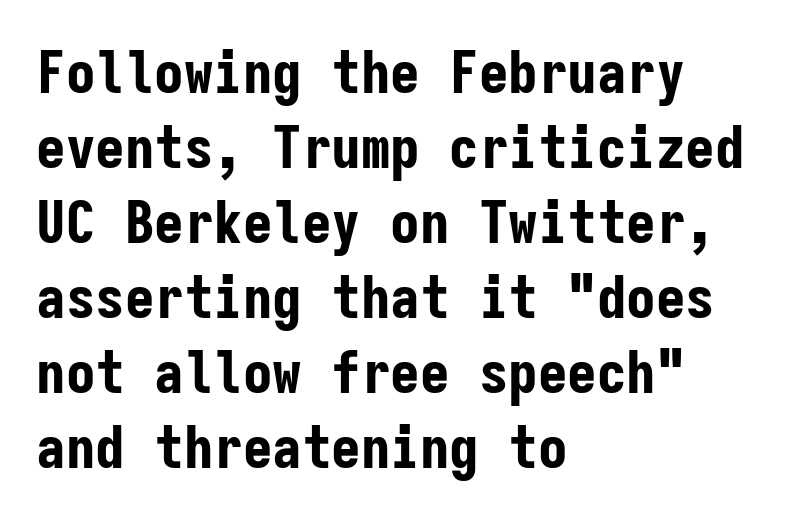
Q: Is the text bold? A: Yes.
Q: Is the text italic (slanted)? A: No, it is upright.
Q: Is the typeface a serif or a sans-serif typeface? A: Sans-serif.
Q: Is the text underlined? A: No.
Q: How is the paragraph aligned? A: Left-aligned.
Q: Is the spacing between letters normal or unusually wide? A: Normal.
Q: Is the spacing between lines tight, normal or loose? A: Normal.
Q: Width (condensed, normal, or wide)? A: Condensed.
Q: Stroke contrast? A: Low.
Q: x-height? A: Medium.
Q: Monospaced? A: Yes.
